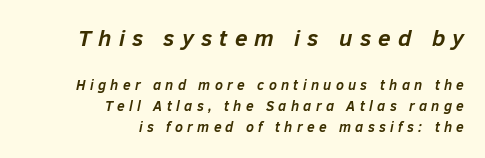
Q: Is the text bold? A: Yes.
Q: Is the text italic (slanted)? A: Yes, it leans right by about 12 degrees.
Q: Is the text underlined? A: No.
Q: How is the paragraph aligned? A: Right-aligned.
Q: Is the spacing between letters normal or unusually wide? A: Unusually wide.
Q: Is the spacing between lines tight, normal or loose? A: Normal.
Q: Which block of text is set in a larger size, the first (top) or the second (bottom)? A: The first (top) one.
